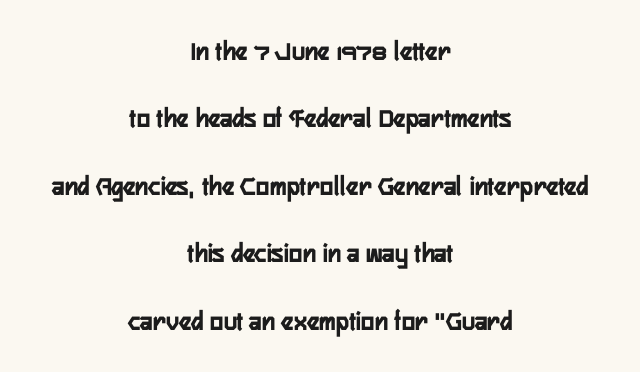
The image shows 28 px condensed sans-serif type, upright; set centered, loose line spacing (2.41x), normal letter spacing, not underlined; low stroke contrast and a medium x-height.
